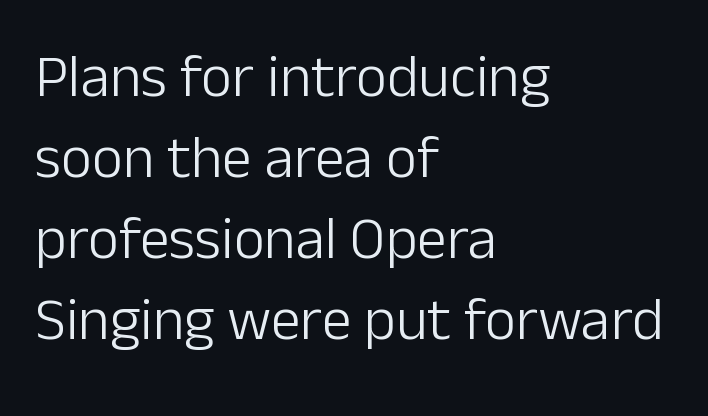
Q: Is the text bold? A: No.
Q: Is the text italic (slanted)? A: No, it is upright.
Q: Is the typeface a serif or a sans-serif typeface? A: Sans-serif.
Q: Is the text underlined? A: No.
Q: How is the paragraph aligned? A: Left-aligned.
Q: Is the spacing between letters normal or unusually wide? A: Normal.
Q: Is the spacing between lines tight, normal or loose? A: Normal.
Q: Width (condensed, normal, or wide)? A: Normal.
Q: Stroke contrast? A: Low.
Q: x-height? A: Medium.
Q: Monospaced? A: No.
